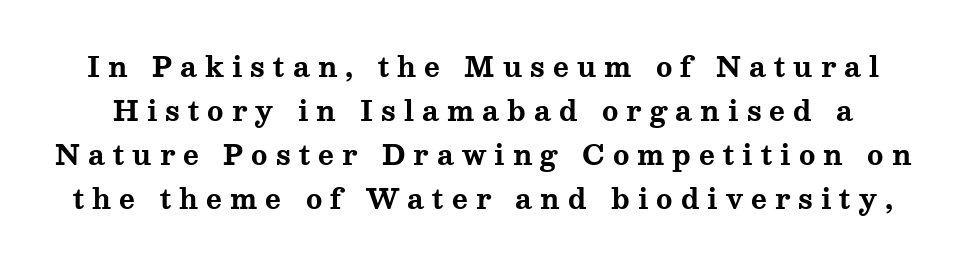
{"italic": "no", "bold": "yes", "underline": "no", "line_spacing": "normal", "line_spacing_ratio": 1.63, "letter_spacing": "wide", "letter_spacing_em": 0.3, "glyph_px": 27}
